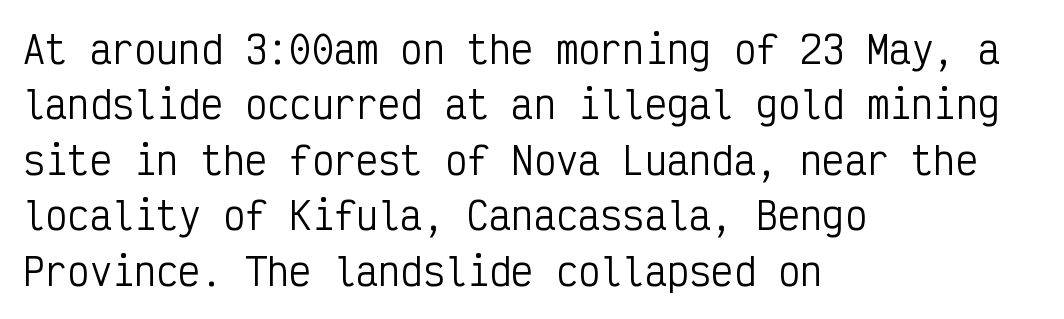
The image shows 37 px regular-weight, condensed sans-serif type, upright, monospaced; set left-aligned, normal line spacing (1.5x), normal letter spacing, not underlined; low stroke contrast and a medium x-height.
